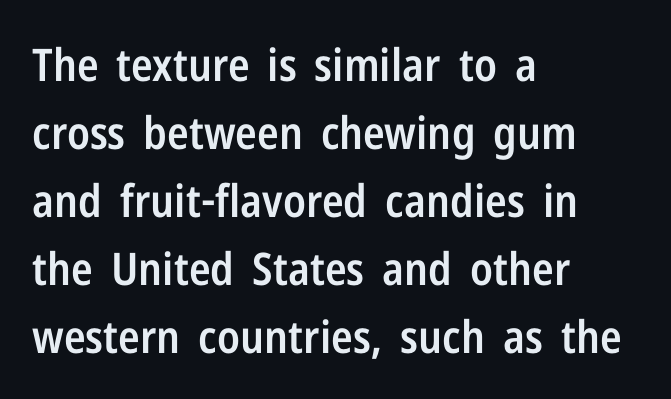
{"serif": "no", "italic": "no", "bold": "semi", "weight": "semibold", "width": "condensed", "stroke_contrast": "low", "x_height": "medium", "monospaced": "no", "underline": "no", "align": "left", "line_spacing": "normal", "line_spacing_ratio": 1.51, "letter_spacing": "normal", "letter_spacing_em": 0.0, "glyph_px": 45}
